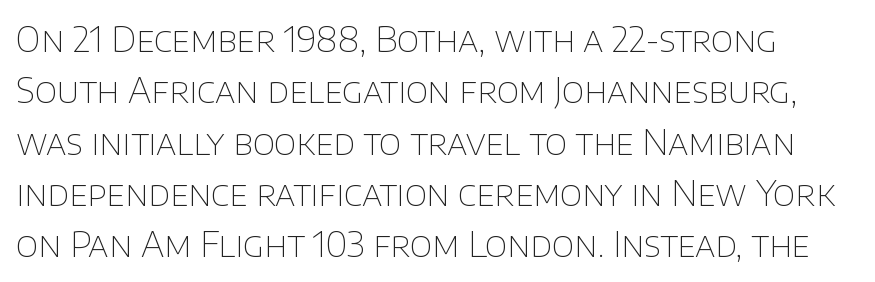
{"serif": "no", "italic": "no", "bold": "no", "weight": "thin", "width": "normal", "stroke_contrast": "low", "x_height": "large", "monospaced": "no", "underline": "no", "line_spacing": "normal", "line_spacing_ratio": 1.51, "letter_spacing": "normal", "letter_spacing_em": 0.0, "glyph_px": 34}
